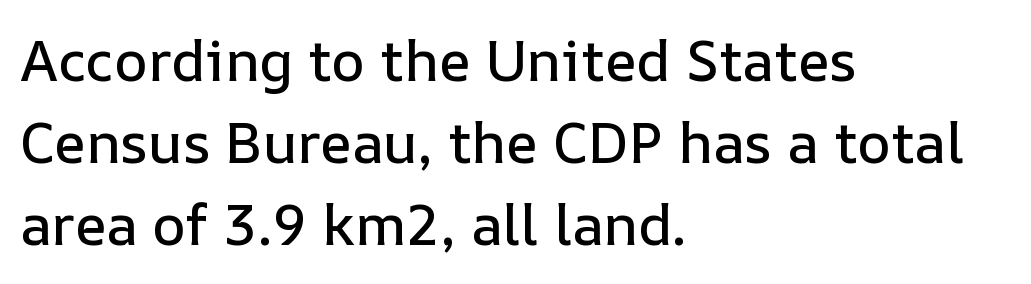
Q: Is the text italic (slanted)? A: No, it is upright.
Q: Is the text underlined? A: No.
Q: How is the paragraph aligned? A: Left-aligned.
Q: Is the spacing between letters normal or unusually wide? A: Normal.
Q: Is the spacing between lines tight, normal or loose? A: Normal.
Q: Width (condensed, normal, or wide)? A: Normal.
Q: Stroke contrast? A: Low.
Q: x-height? A: Medium.
Q: Monospaced? A: No.
